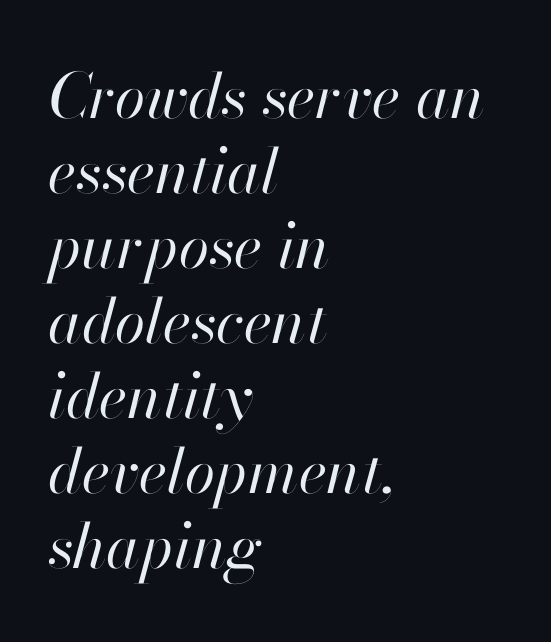
The image shows 62 px regular-weight type, italic (leaning right); set left-aligned, line spacing 1.21x, normal letter spacing, not underlined; high stroke contrast and a small x-height.
